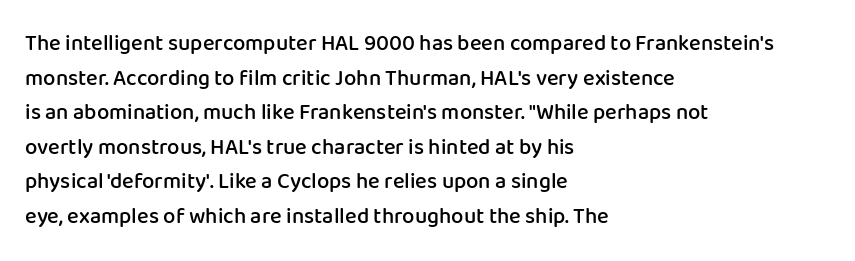
The font's upright variant was chosen for this text. Is the letter spacing exaggerated? No — it looks like the ordinary default. The face used here is a semibold: visibly heavier than regular, lighter than bold. Students, observe: this is what conventionally led text looks like. Every row of glyphs begins at an identical x-position on the left. Words float on clear page, feet unadorned.
